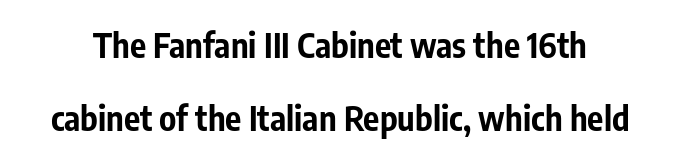
Q: Is the text bold? A: Yes.
Q: Is the text italic (slanted)? A: No, it is upright.
Q: Is the typeface a serif or a sans-serif typeface? A: Sans-serif.
Q: Is the text underlined? A: No.
Q: Is the spacing between letters normal or unusually wide? A: Normal.
Q: Is the spacing between lines tight, normal or loose? A: Loose.
Q: Width (condensed, normal, or wide)? A: Condensed.
Q: Stroke contrast? A: Low.
Q: x-height? A: Medium.
Q: Monospaced? A: No.
